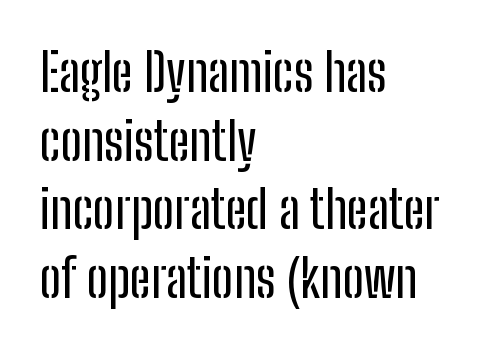
Q: Is the text italic (slanted)? A: No, it is upright.
Q: Is the typeface a serif or a sans-serif typeface? A: Sans-serif.
Q: Is the text underlined? A: No.
Q: How is the paragraph aligned? A: Left-aligned.
Q: Is the spacing between letters normal or unusually wide? A: Normal.
Q: Is the spacing between lines tight, normal or loose? A: Normal.
Q: Width (condensed, normal, or wide)? A: Condensed.
Q: Stroke contrast? A: Low.
Q: x-height? A: Medium.
Q: Monospaced? A: No.
